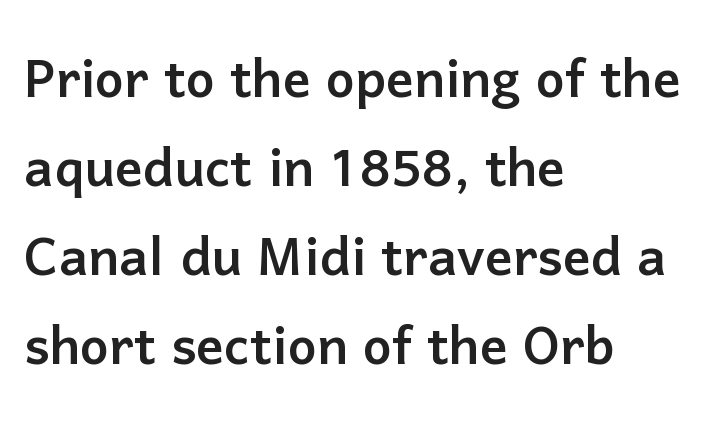
{"serif": "no", "italic": "no", "width": "normal", "stroke_contrast": "low", "x_height": "medium", "monospaced": "no", "underline": "no", "align": "left", "line_spacing": "normal", "line_spacing_ratio": 1.29, "letter_spacing": "normal", "letter_spacing_em": 0.0, "glyph_px": 69}
